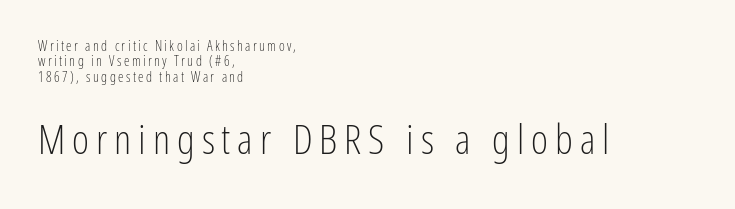
The image shows 41 px light, condensed sans-serif type, upright; set left-aligned, tight line spacing (1.09x), not underlined; the second (bottom) block is 2.93x larger; low stroke contrast and a medium x-height.
